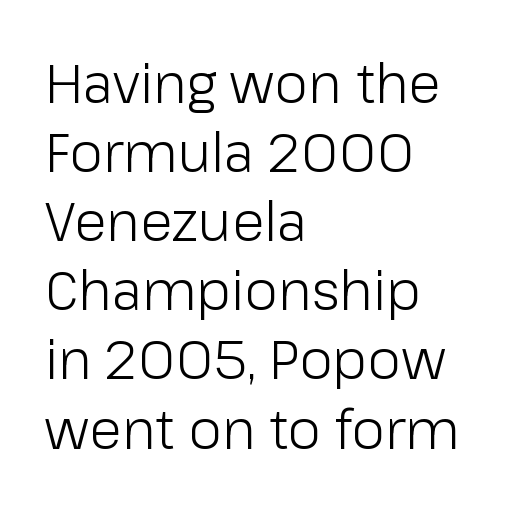
Does the copy run flush right? No — it runs flush left. Short note: letters normally spaced. The type sits square on the baseline with zero lean. This sample has the flowing, uneven cadence of proportional lettering. What's the leading like? Ordinary, nothing unusual. The zone under the glyphs is completely vacant.
